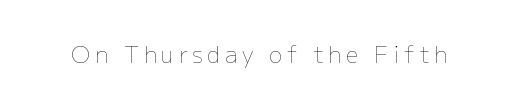
Q: Is the text bold? A: No.
Q: Is the text italic (slanted)? A: No, it is upright.
Q: Is the text underlined? A: No.
Q: Is the spacing between letters normal or unusually wide? A: Unusually wide.
